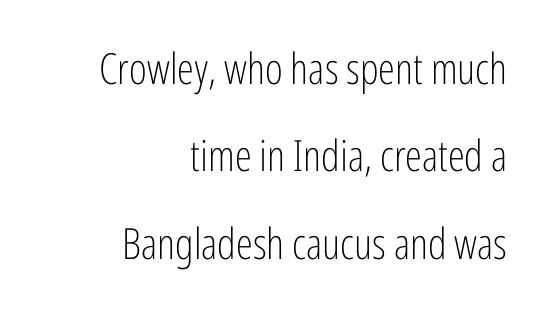
The rendering uses natural spacing where letterforms have individual widths. Rule under the text: the space is simply empty. Right-aligned paragraph, ragged on the left. Characters remain perfectly vertical along every line.
